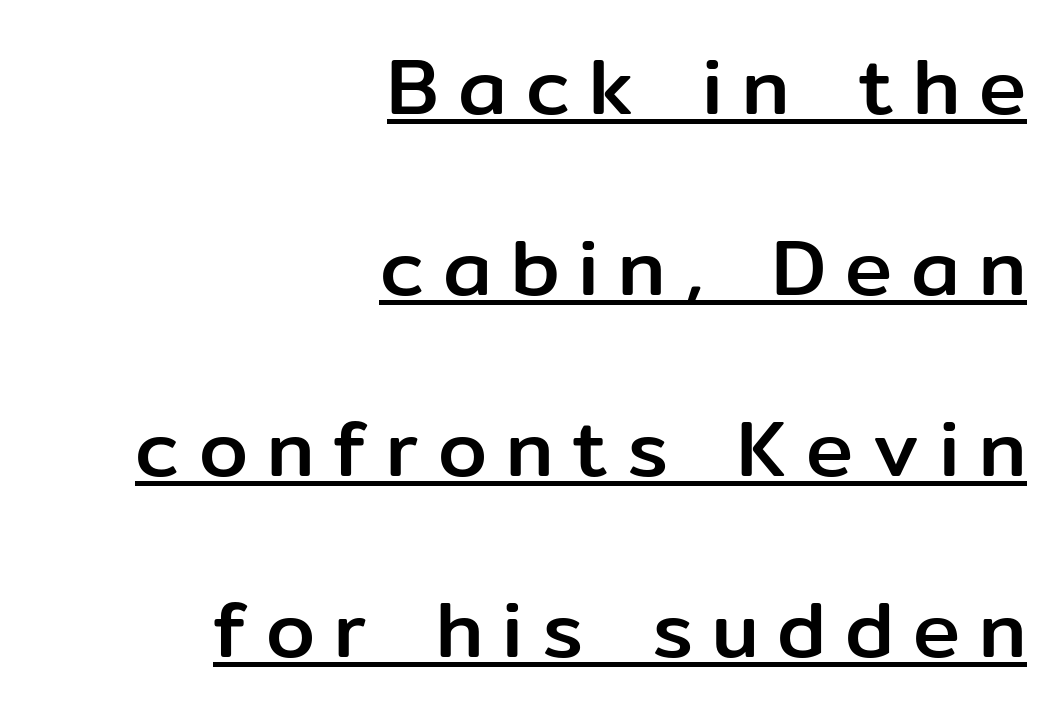
Q: Is the text italic (slanted)? A: No, it is upright.
Q: Is the typeface a serif or a sans-serif typeface? A: Sans-serif.
Q: Is the text underlined? A: Yes.
Q: How is the paragraph aligned? A: Right-aligned.
Q: Is the spacing between letters normal or unusually wide? A: Unusually wide.
Q: Is the spacing between lines tight, normal or loose? A: Loose.
Q: Width (condensed, normal, or wide)? A: Normal.
Q: Stroke contrast? A: Low.
Q: x-height? A: Medium.
Q: Monospaced? A: No.
